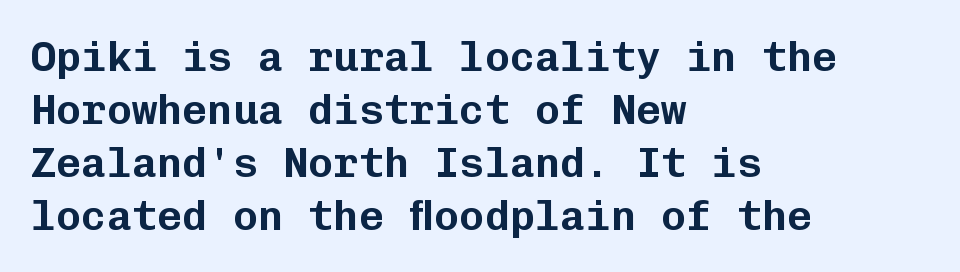
The image shows 42 px sans-serif type, upright, monospaced; set left-aligned, normal line spacing (1.26x), normal letter spacing, not underlined; low stroke contrast and a medium x-height.
